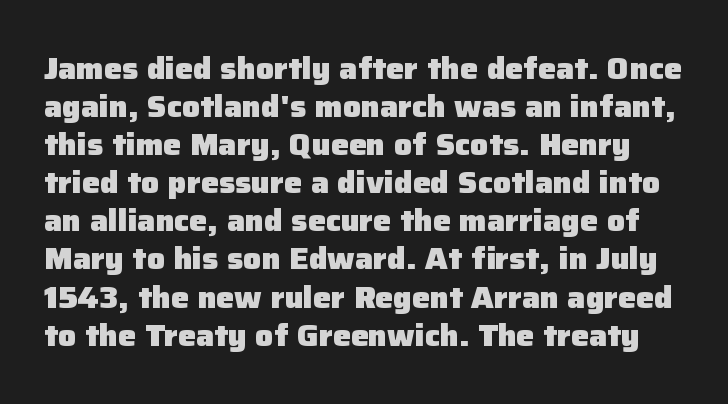
Q: Is the text bold? A: Yes.
Q: Is the text italic (slanted)? A: No, it is upright.
Q: Is the typeface a serif or a sans-serif typeface? A: Sans-serif.
Q: Is the text underlined? A: No.
Q: Is the spacing between letters normal or unusually wide? A: Normal.
Q: Is the spacing between lines tight, normal or loose? A: Normal.
Q: Width (condensed, normal, or wide)? A: Normal.
Q: Stroke contrast? A: Low.
Q: x-height? A: Medium.
Q: Monospaced? A: No.
